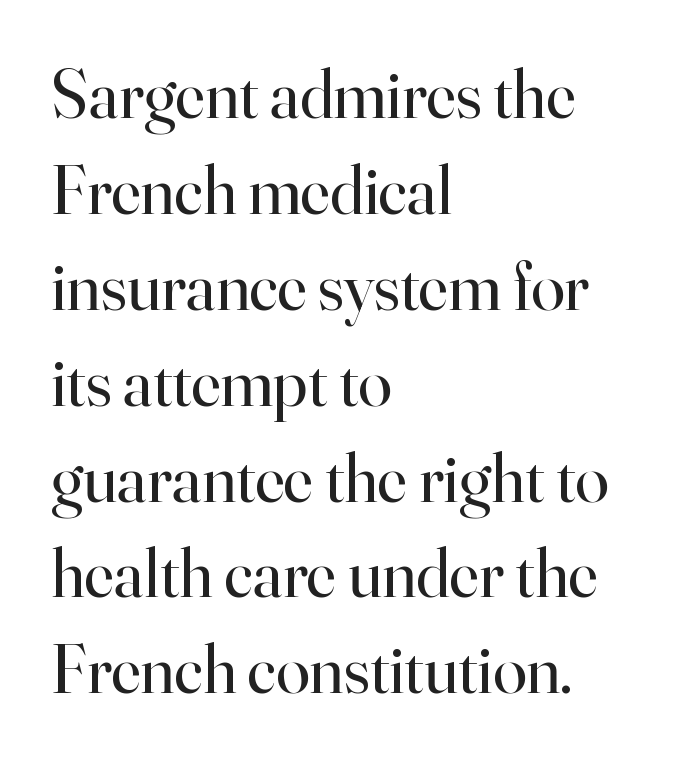
{"serif": "yes", "italic": "no", "bold": "no", "weight": "regular", "width": "normal", "stroke_contrast": "high", "x_height": "small", "monospaced": "no", "underline": "no", "align": "left", "line_spacing": "normal", "line_spacing_ratio": 1.41, "letter_spacing": "normal", "letter_spacing_em": 0.0, "glyph_px": 68}
